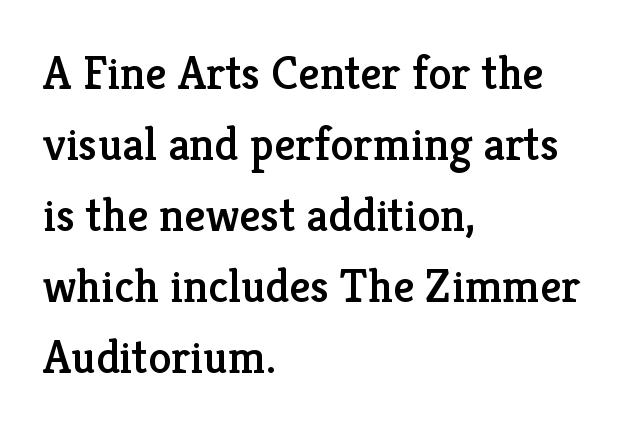
{"serif": "yes", "italic": "no", "width": "normal", "stroke_contrast": "low", "x_height": "medium", "monospaced": "no", "underline": "no", "align": "left", "line_spacing": "normal", "line_spacing_ratio": 1.51, "letter_spacing": "normal", "letter_spacing_em": 0.0, "glyph_px": 47}
